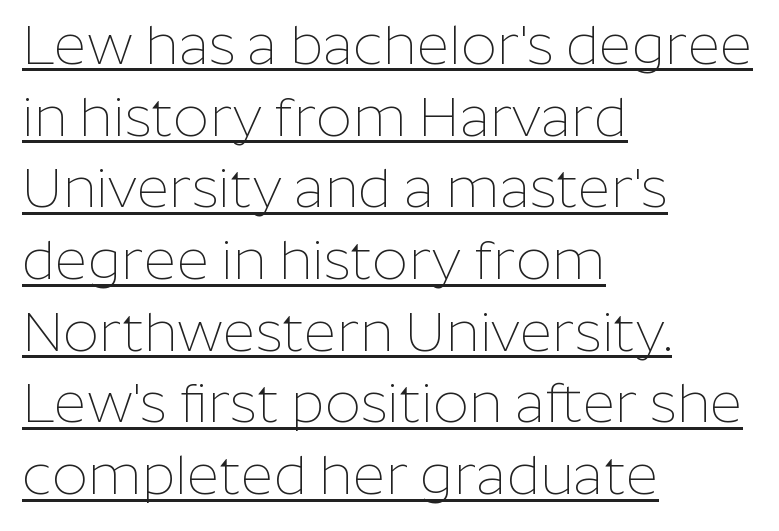
Honestly, the letter spacing is just normal — you wouldn't notice it. Varying glyph widths throughout — classic text-font behaviour. No letter is thick-stroked: the sample isn't bold. The sample's only ornament is a line tracing under the words. Leading matches the norm, producing a regular column. Every character sits straight up, as roman type does.
